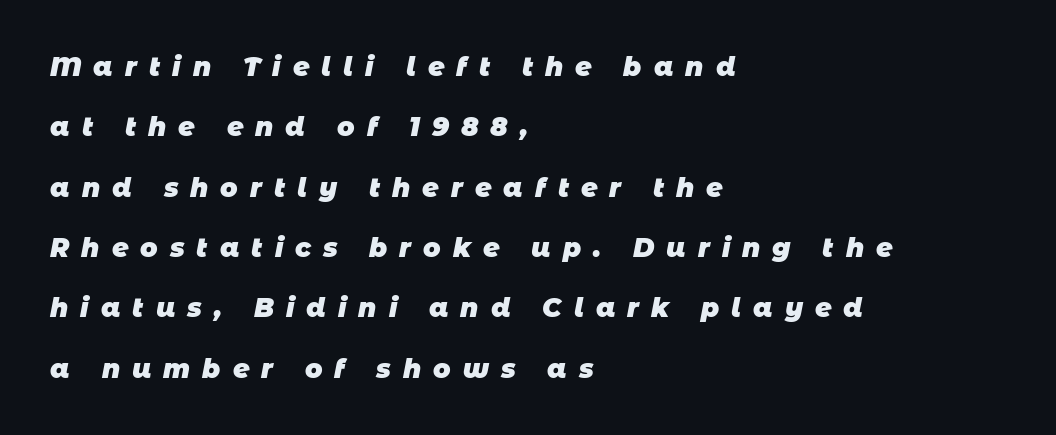
{"bold": "yes", "underline": "no", "align": "left", "line_spacing": "loose", "line_spacing_ratio": 2.32, "letter_spacing": "wide", "letter_spacing_em": 0.46, "glyph_px": 26}
